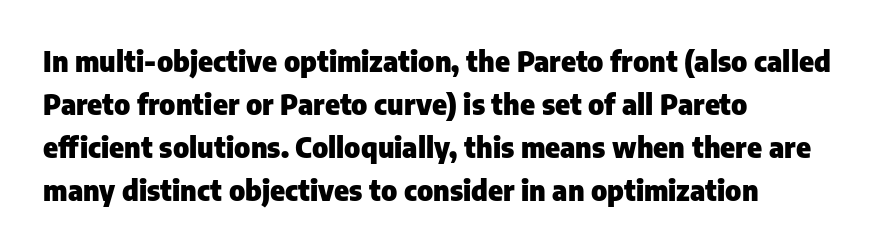
Q: Is the text bold? A: Yes.
Q: Is the text italic (slanted)? A: No, it is upright.
Q: Is the typeface a serif or a sans-serif typeface? A: Sans-serif.
Q: Is the text underlined? A: No.
Q: How is the paragraph aligned? A: Left-aligned.
Q: Is the spacing between letters normal or unusually wide? A: Normal.
Q: Is the spacing between lines tight, normal or loose? A: Normal.
Q: Width (condensed, normal, or wide)? A: Normal.
Q: Stroke contrast? A: Low.
Q: x-height? A: Medium.
Q: Monospaced? A: No.
